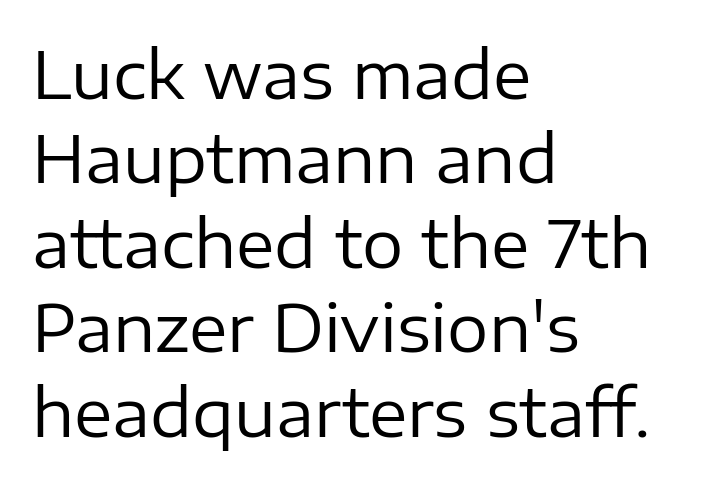
Q: Is the text bold? A: No.
Q: Is the text italic (slanted)? A: No, it is upright.
Q: Is the typeface a serif or a sans-serif typeface? A: Sans-serif.
Q: Is the text underlined? A: No.
Q: How is the paragraph aligned? A: Left-aligned.
Q: Is the spacing between letters normal or unusually wide? A: Normal.
Q: Is the spacing between lines tight, normal or loose? A: Normal.
Q: Width (condensed, normal, or wide)? A: Normal.
Q: Stroke contrast? A: Low.
Q: x-height? A: Medium.
Q: Monospaced? A: No.
